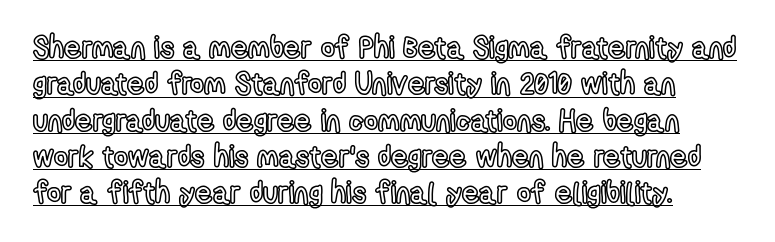
The image shows 30 px condensed type, upright; set line spacing 1.21x, normal letter spacing, underlined; a medium x-height.
